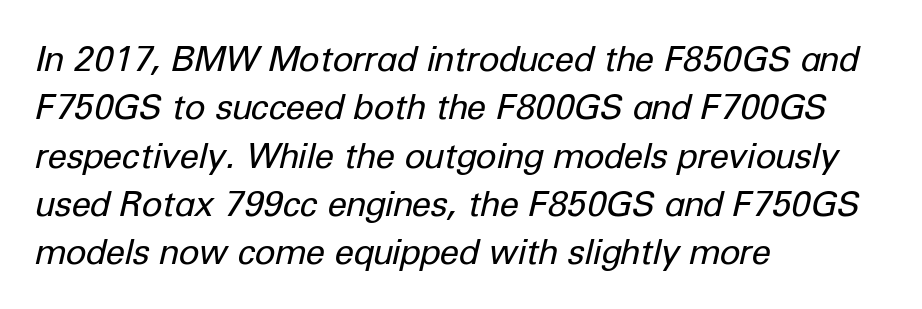
The image shows 35 px regular-weight type, italic (leaning right); set left-aligned, normal line spacing (1.38x), normal letter spacing, not underlined; low stroke contrast and a medium x-height.
